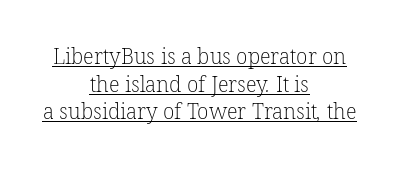
This rendering features underlined lettering. Weight: in the light-to-regular range. The block of text has a typical density, with ordinary space between rows. Observe the ordinary spacing: letters are neighbours, not strangers. Reading down the block, each line starts at a different indent, mirrored at its end.
